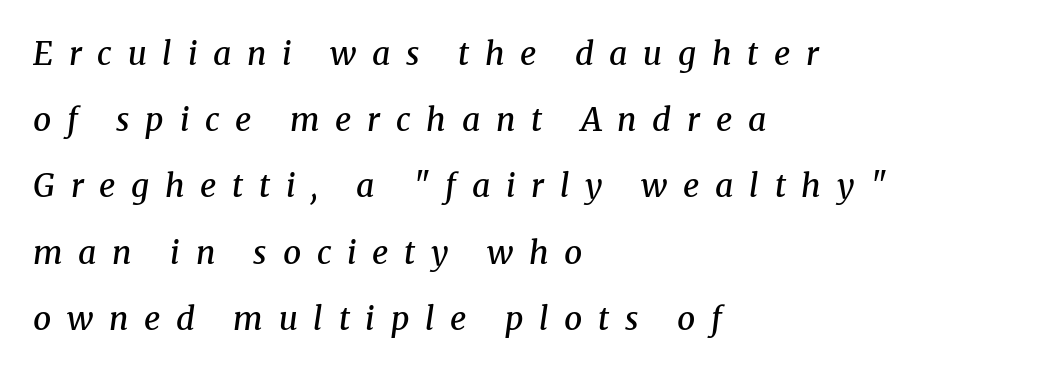
Q: Is the text bold? A: Semi-bold.
Q: Is the text italic (slanted)? A: Yes, it leans right by about 8 degrees.
Q: Is the typeface a serif or a sans-serif typeface? A: Serif.
Q: Is the text underlined? A: No.
Q: How is the paragraph aligned? A: Left-aligned.
Q: Is the spacing between letters normal or unusually wide? A: Unusually wide.
Q: Is the spacing between lines tight, normal or loose? A: Loose.
Q: Width (condensed, normal, or wide)? A: Normal.
Q: Stroke contrast? A: Medium.
Q: x-height? A: Medium.
Q: Monospaced? A: No.
